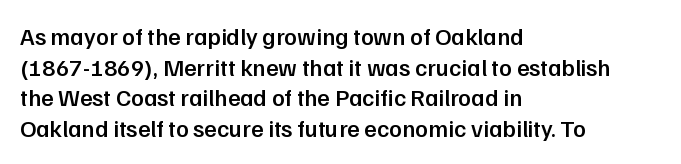
The image shows 24 px text type, upright; set left-aligned, normal line spacing (1.28x), normal letter spacing, not underlined.
